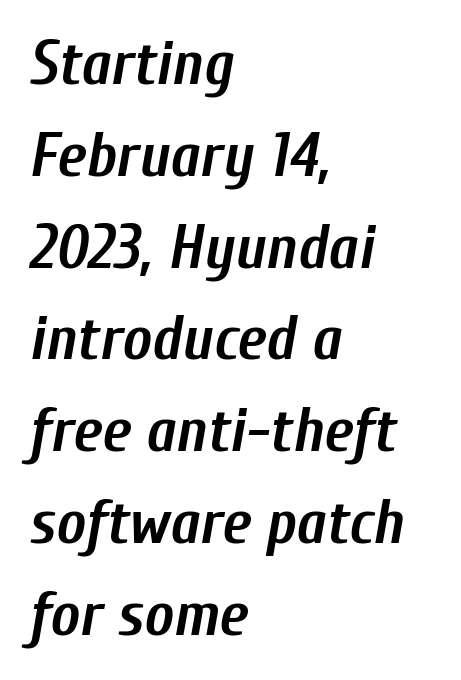
{"italic": "yes", "lean": "right", "slant_degrees": 10, "bold": "yes", "weight": "semibold", "width": "condensed", "stroke_contrast": "low", "x_height": "medium", "monospaced": "no", "underline": "no", "align": "left", "line_spacing": "normal", "line_spacing_ratio": 1.48, "letter_spacing": "normal", "letter_spacing_em": 0.0, "glyph_px": 62}
